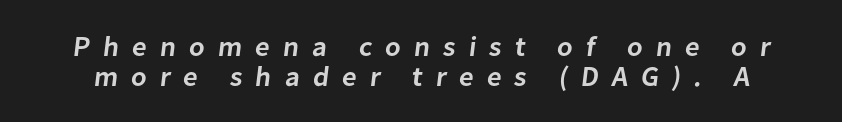
The space beneath each line is pristine and unruled. Spacing verdict: proportional, widths tailored to each character. The face used here is rendered with a markedly widened letterfit. A typesetter would call this leading minimal, almost set solid. The font is running at a semibold setting, under full bold.
